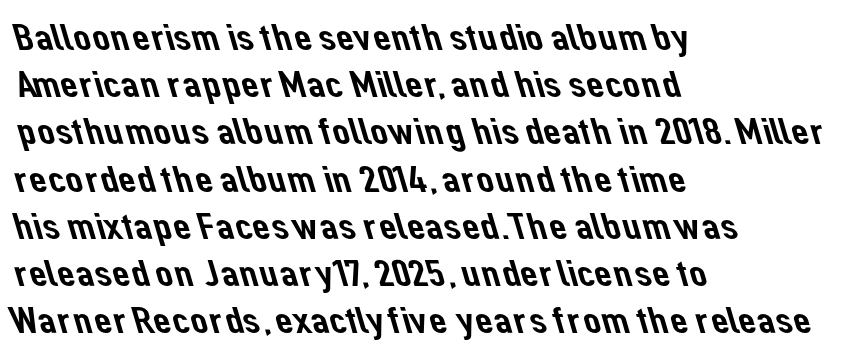
The image shows 39 px sans-serif type; set left-aligned, line spacing 1.21x, normal letter spacing, not underlined; low stroke contrast and a medium x-height.
